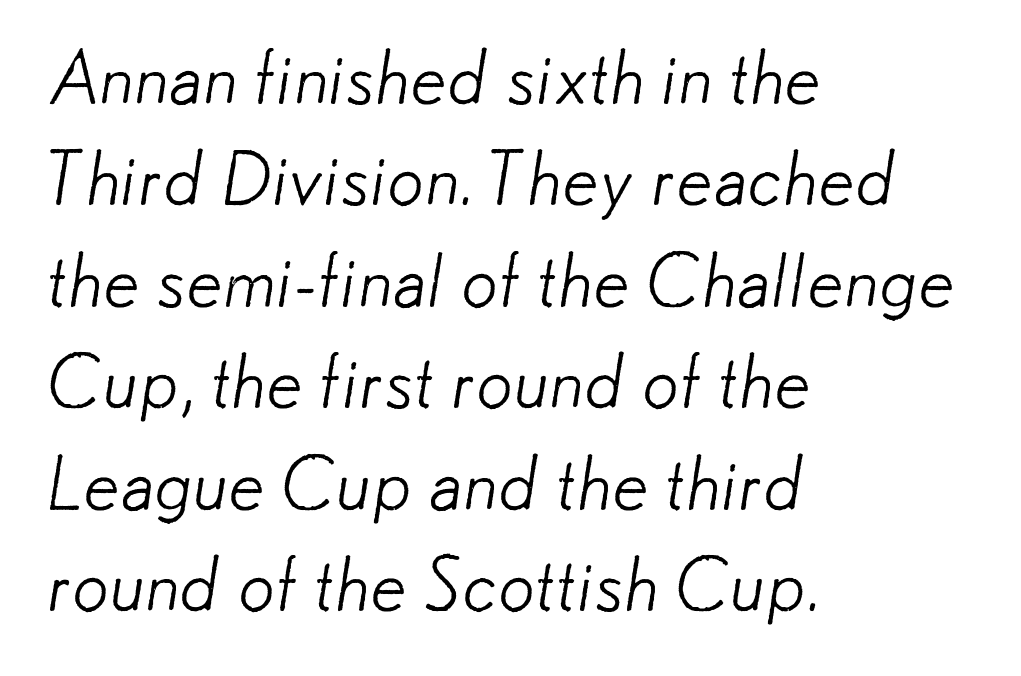
Ink coverage per letter is moderate at most. Nothing unusual about the tracking: characters are spaced as the font intends. The paragraph shown leans on its left margin. Each row of text sits above clean, open space. Line spacing here is normal.
